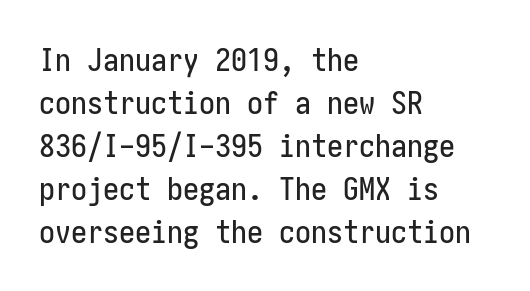
{"serif": "no", "italic": "no", "width": "condensed", "stroke_contrast": "low", "x_height": "medium", "underline": "no", "align": "left", "line_spacing": "normal", "line_spacing_ratio": 1.34, "letter_spacing": "normal", "letter_spacing_em": 0.0, "glyph_px": 32}
